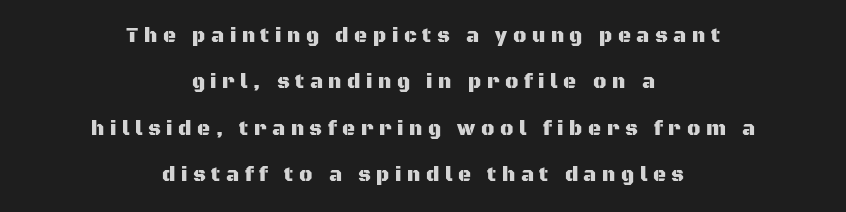
The image shows 20 px text type, upright; set centered, loose line spacing (2.32x), unusually wide letter spacing (+0.28 em), not underlined.
